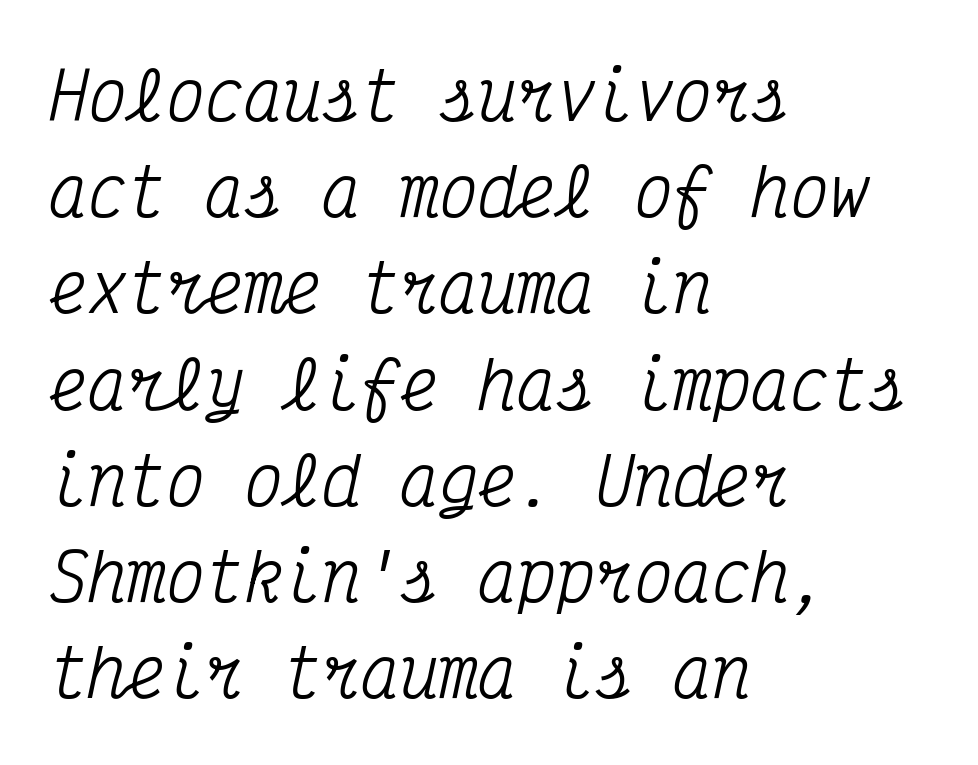
{"serif": "yes", "italic": "yes", "lean": "right", "slant_degrees": 12, "width": "condensed", "stroke_contrast": "medium", "x_height": "medium", "monospaced": "yes", "underline": "no", "align": "left", "line_spacing": "normal", "line_spacing_ratio": 1.48, "letter_spacing": "normal", "letter_spacing_em": 0.0, "glyph_px": 65}
